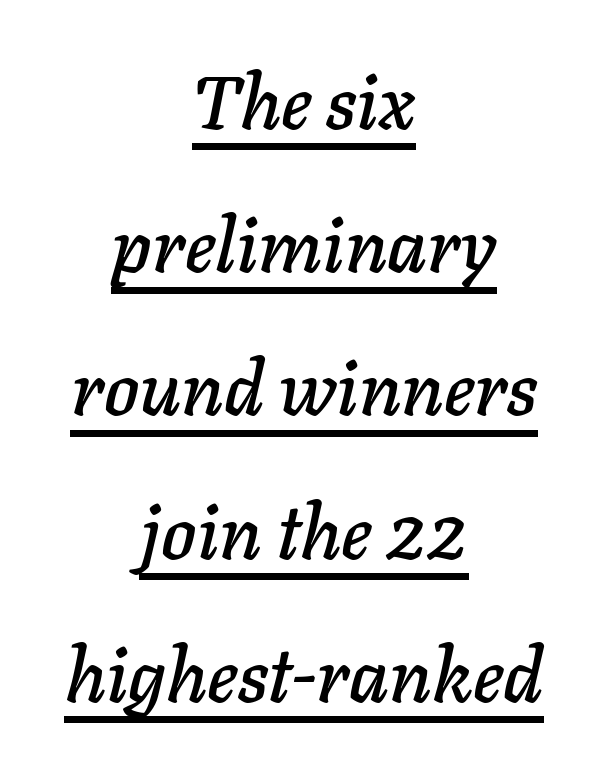
How would I describe the line gaps? Wide and relaxed. The specimen includes a rule beneath the text block's lines. The compositor balanced each line on the midline. The rendering uses natural spacing where letterforms have individual widths.
